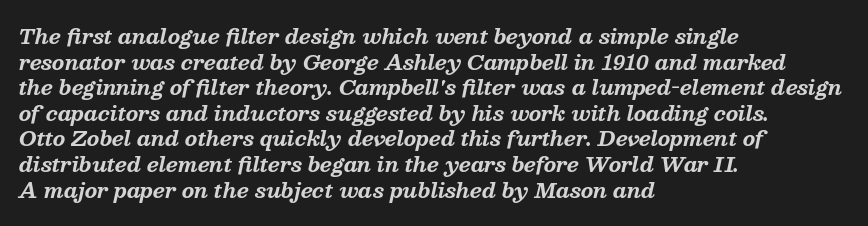
{"italic": "yes", "lean": "right", "slant_degrees": 13, "bold": "yes", "underline": "no", "align": "left", "line_spacing": "normal", "line_spacing_ratio": 1.28, "letter_spacing": "normal", "letter_spacing_em": 0.0, "glyph_px": 20}
